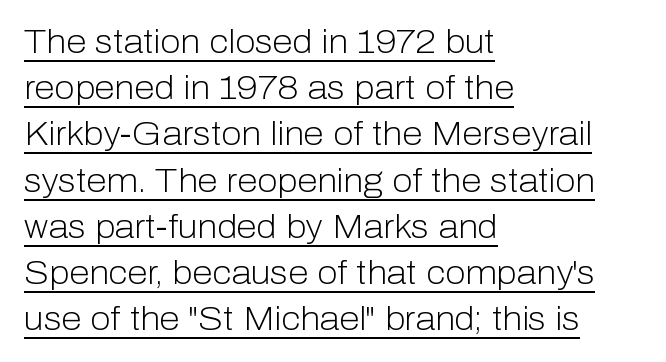
The image shows 33 px light sans-serif type, upright; set left-aligned, normal line spacing (1.4x), normal letter spacing, underlined; low stroke contrast and a medium x-height.
